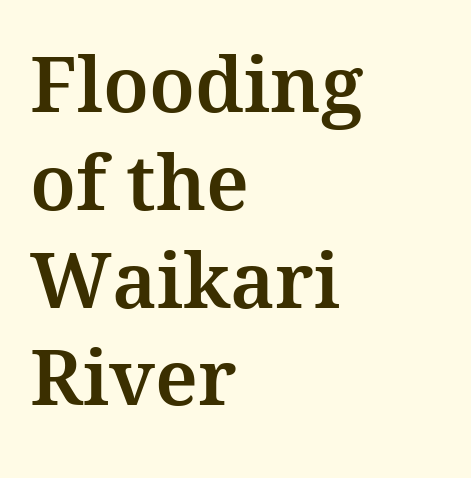
Q: Is the text italic (slanted)? A: No, it is upright.
Q: Is the typeface a serif or a sans-serif typeface? A: Serif.
Q: Is the text underlined? A: No.
Q: How is the paragraph aligned? A: Left-aligned.
Q: Is the spacing between letters normal or unusually wide? A: Normal.
Q: Is the spacing between lines tight, normal or loose? A: Normal.
Q: Width (condensed, normal, or wide)? A: Normal.
Q: Stroke contrast? A: Medium.
Q: x-height? A: Medium.
Q: Monospaced? A: No.
